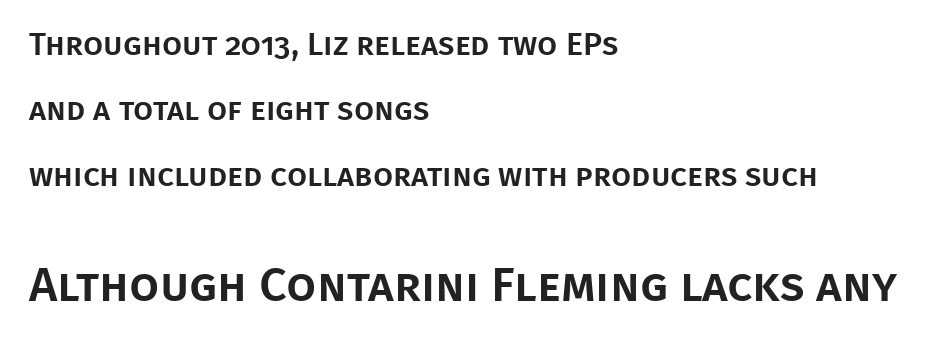
Q: Is the text italic (slanted)? A: No, it is upright.
Q: Is the typeface a serif or a sans-serif typeface? A: Sans-serif.
Q: Is the text underlined? A: No.
Q: How is the paragraph aligned? A: Left-aligned.
Q: Is the spacing between letters normal or unusually wide? A: Normal.
Q: Is the spacing between lines tight, normal or loose? A: Loose.
Q: Which block of text is set in a larger size, the first (top) or the second (bottom)? A: The second (bottom) one.
Q: Width (condensed, normal, or wide)? A: Normal.
Q: Stroke contrast? A: Low.
Q: x-height? A: Large.
Q: Monospaced? A: No.
